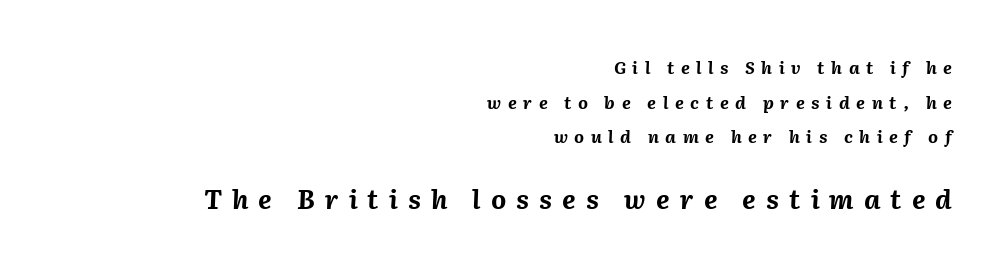
The image shows 26 px bold type, italic (leaning right); set right-aligned, loose line spacing (2.04x), unusually wide letter spacing (+0.39 em), not underlined; the second (bottom) block is 1.53x larger.
